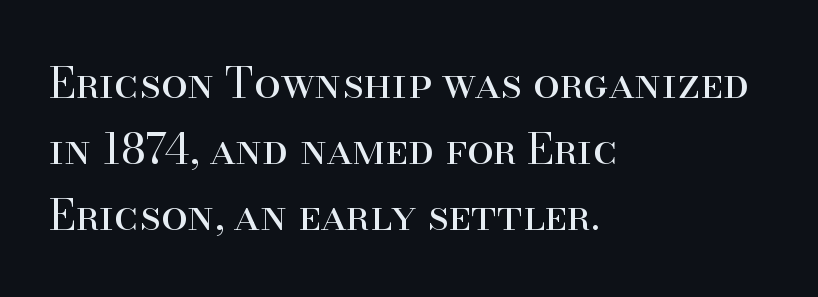
{"serif": "yes", "italic": "no", "bold": "no", "weight": "regular", "width": "normal", "stroke_contrast": "high", "x_height": "small", "monospaced": "no", "underline": "no", "align": "left", "line_spacing": "normal", "line_spacing_ratio": 1.53, "letter_spacing": "normal", "letter_spacing_em": 0.0, "glyph_px": 43}
